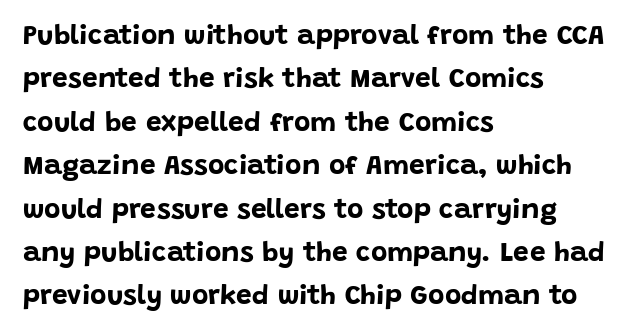
Q: Is the text bold? A: Yes.
Q: Is the text italic (slanted)? A: No, it is upright.
Q: Is the typeface a serif or a sans-serif typeface? A: Sans-serif.
Q: Is the text underlined? A: No.
Q: How is the paragraph aligned? A: Left-aligned.
Q: Is the spacing between letters normal or unusually wide? A: Normal.
Q: Is the spacing between lines tight, normal or loose? A: Normal.
Q: Width (condensed, normal, or wide)? A: Normal.
Q: Stroke contrast? A: Low.
Q: x-height? A: Large.
Q: Monospaced? A: No.
